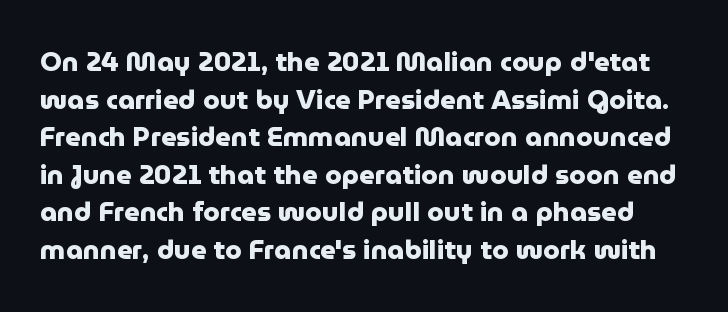
Q: Is the text bold? A: Yes.
Q: Is the text italic (slanted)? A: No, it is upright.
Q: Is the text underlined? A: No.
Q: Is the spacing between letters normal or unusually wide? A: Normal.
Q: Is the spacing between lines tight, normal or loose? A: Normal.
